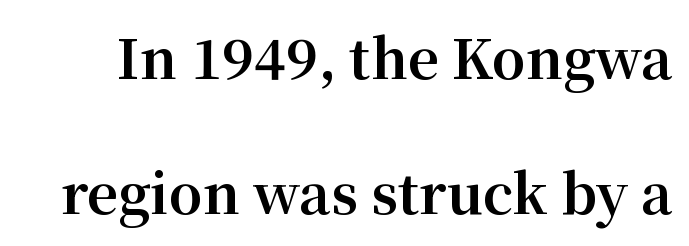
{"serif": "yes", "italic": "no", "bold": "yes", "weight": "bold", "width": "normal", "stroke_contrast": "medium", "x_height": "medium", "monospaced": "no", "underline": "no", "line_spacing": "loose", "line_spacing_ratio": 2.5, "letter_spacing": "normal", "letter_spacing_em": 0.0, "glyph_px": 54}
